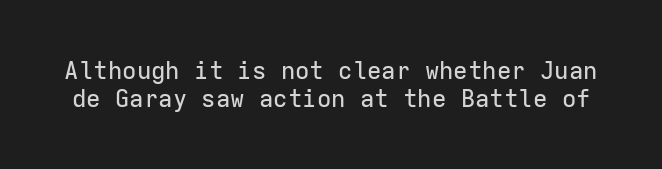
Q: Is the text italic (slanted)? A: No, it is upright.
Q: Is the text underlined? A: No.
Q: Is the spacing between letters normal or unusually wide? A: Normal.
Q: Is the spacing between lines tight, normal or loose? A: Tight.
